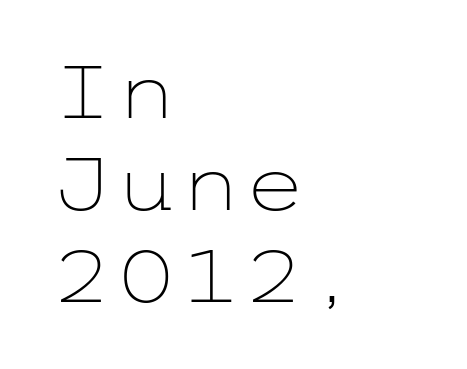
Type style note: lacks serifs. The characters are drawn with everyday or finer stroke widths. The text block is weighted toward the left margin, trailing off unevenly rightward. Students, observe: this is what conventionally led text looks like. Upright lettering throughout. The passage shown is not underscored anywhere.
